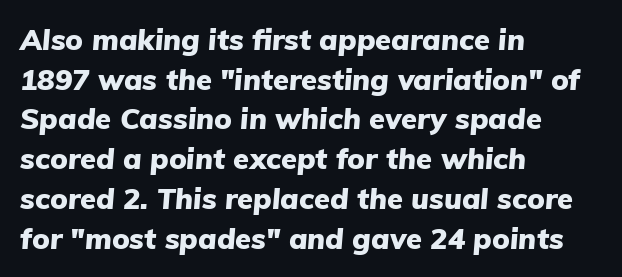
The image shows 29 px heavy type, italic (leaning right); set left-aligned, normal line spacing (1.37x), normal letter spacing, not underlined; low stroke contrast and a medium x-height.
